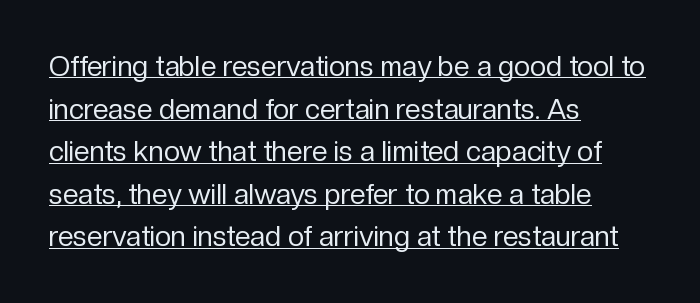
The image shows 28 px regular-weight sans-serif type, upright; set left-aligned, normal line spacing (1.52x), normal letter spacing, underlined; low stroke contrast and a medium x-height.
